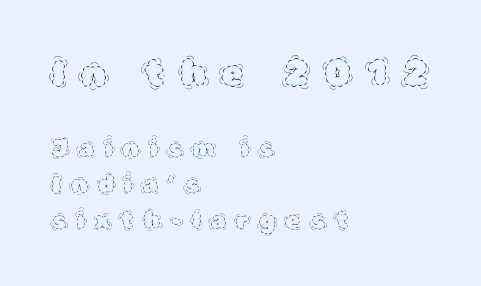
The image shows 35 px thin type, upright; set left-aligned, normal line spacing (1.55x), unusually wide letter spacing (+0.48 em), not underlined; the first (top) block is 1.52x larger; a large x-height.
